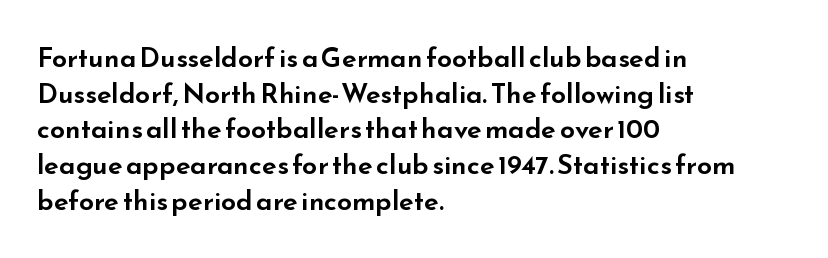
Line spacing here is normal. In terms of posture, this sample is upright. A bare baseline throughout the passage. Does the copy run flush right? No — it runs flush left. You could call the tracking neutral — neither tight nor loose.
